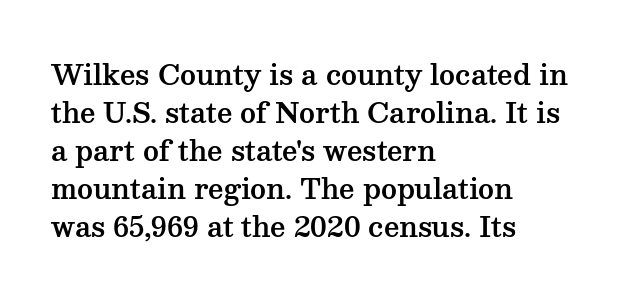
Every stem runs plumb, perpendicular to the baseline. No extra tracking has been applied to these lines. Students, observe: this is what conventionally led text looks like. The rendering anchors every line to the left-hand side. Just letters on the line, the space beneath them empty.
